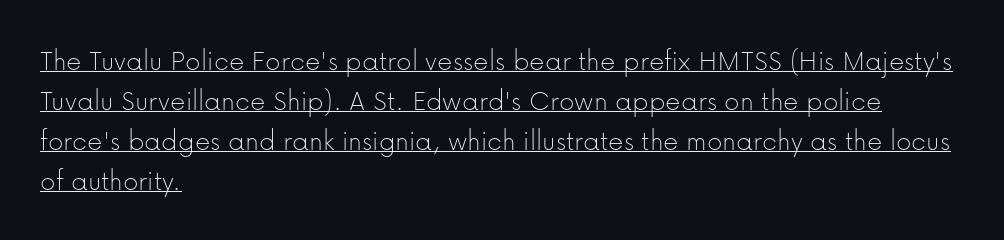
{"serif": "no", "italic": "no", "bold": "no", "weight": "thin", "width": "normal", "stroke_contrast": "low", "x_height": "medium", "monospaced": "no", "underline": "yes", "align": "left", "line_spacing": "normal", "line_spacing_ratio": 1.33, "letter_spacing": "normal", "letter_spacing_em": 0.0, "glyph_px": 30}
